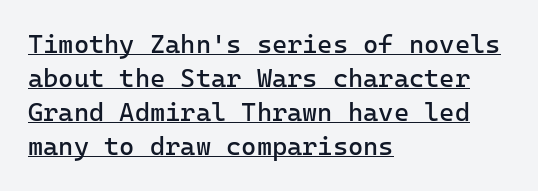
Decoration check: the copy is underlined. No extra ink here — the face is not bold. Every row of glyphs begins at an identical x-position on the left. This rendering leaves character spacing at its baseline value. Every character sits straight up, as roman type does.
